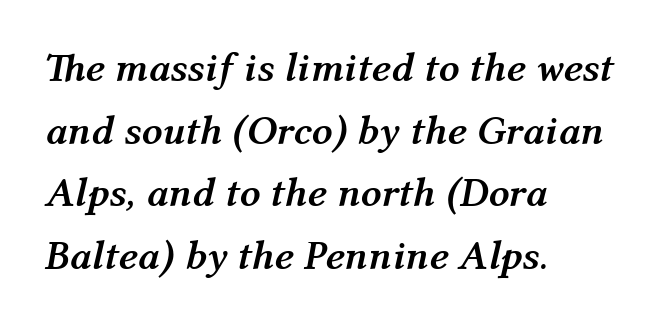
Is this a fixed-width face? No — the glyphs have proportional, varying widths. Does extra space separate the letters? No, they use regular spacing. Notice how descenders clear the ascenders below comfortably — that's standard leading. I'd describe the lettering as bold — thick and assertive.
